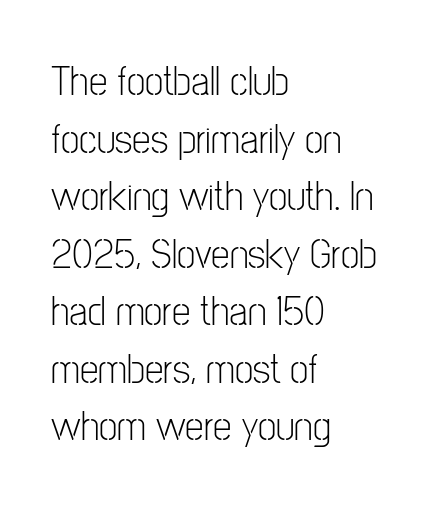
{"serif": "no", "italic": "no", "bold": "no", "weight": "light", "width": "condensed", "stroke_contrast": "low", "x_height": "medium", "monospaced": "no", "underline": "no", "align": "left", "line_spacing": "normal", "line_spacing_ratio": 1.37, "letter_spacing": "normal", "letter_spacing_em": 0.0, "glyph_px": 42}
